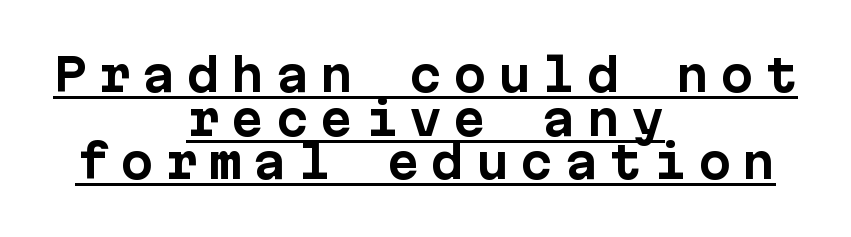
{"serif": "no", "italic": "no", "bold": "yes", "weight": "bold", "width": "normal", "stroke_contrast": "low", "x_height": "medium", "monospaced": "yes", "underline": "yes", "align": "center", "line_spacing": "tight", "line_spacing_ratio": 0.99, "letter_spacing": "wide", "letter_spacing_em": 0.26, "glyph_px": 44}
